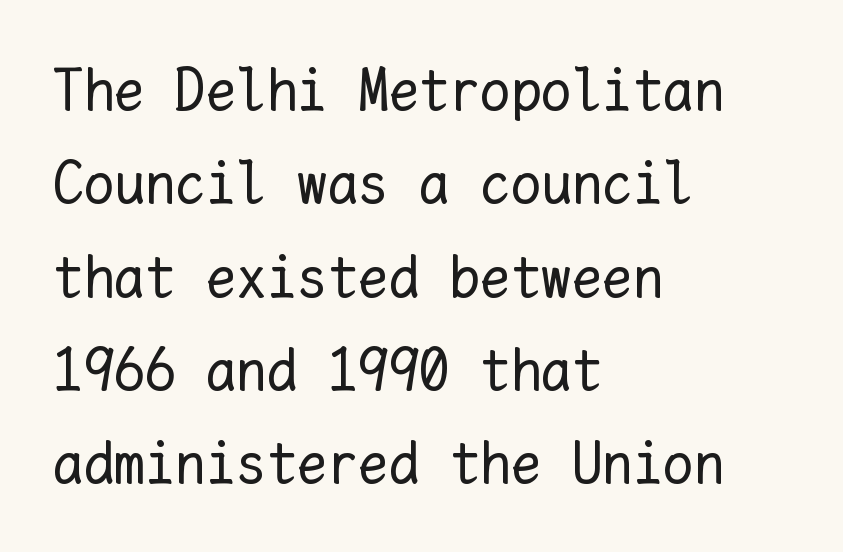
The image shows 61 px regular-weight type, upright, monospaced; set left-aligned, normal line spacing (1.53x), normal letter spacing, not underlined; low stroke contrast and a medium x-height.
